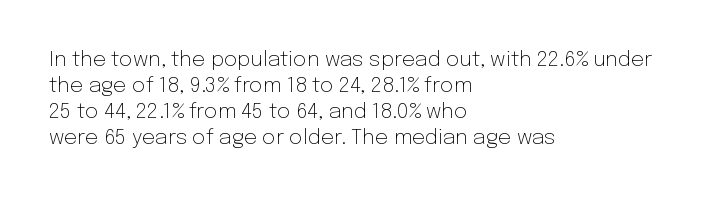
Q: Is the text bold? A: No.
Q: Is the text italic (slanted)? A: No, it is upright.
Q: Is the text underlined? A: No.
Q: How is the paragraph aligned? A: Left-aligned.
Q: Is the spacing between letters normal or unusually wide? A: Normal.
